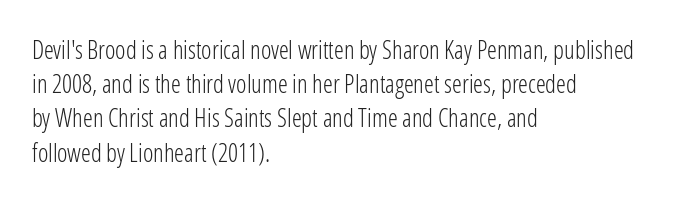
Q: Is the text bold? A: No.
Q: Is the text italic (slanted)? A: No, it is upright.
Q: Is the text underlined? A: No.
Q: How is the paragraph aligned? A: Left-aligned.
Q: Is the spacing between letters normal or unusually wide? A: Normal.
Q: Is the spacing between lines tight, normal or loose? A: Normal.
